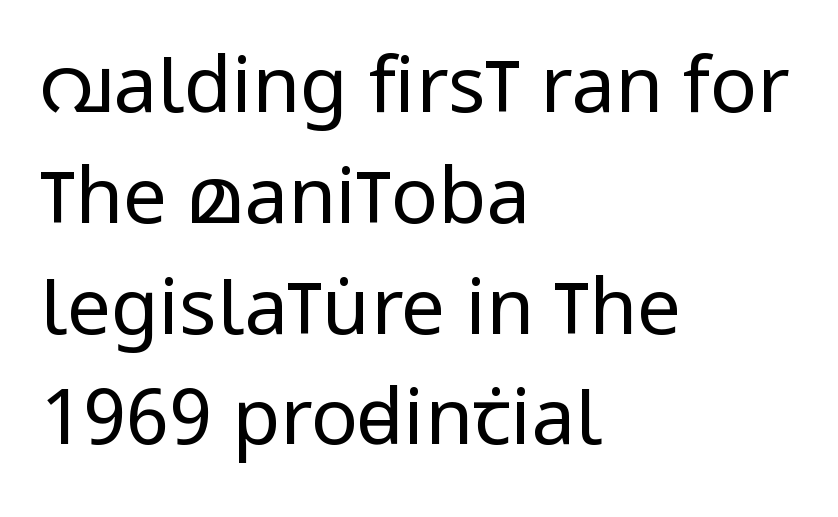
{"serif": "no", "italic": "no", "bold": "no", "weight": "regular", "width": "condensed", "stroke_contrast": "low", "x_height": "large", "monospaced": "no", "underline": "no", "align": "left", "line_spacing": "normal", "line_spacing_ratio": 1.42, "letter_spacing": "normal", "letter_spacing_em": 0.0, "glyph_px": 78}
